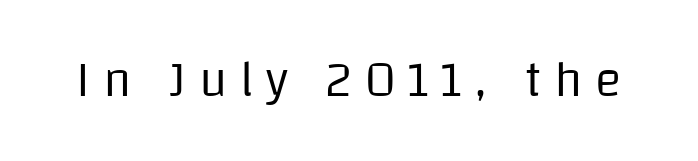
The image shows 50 px regular-weight sans-serif type, upright; set unusually wide letter spacing (+0.25 em), not underlined; low stroke contrast and a large x-height.
